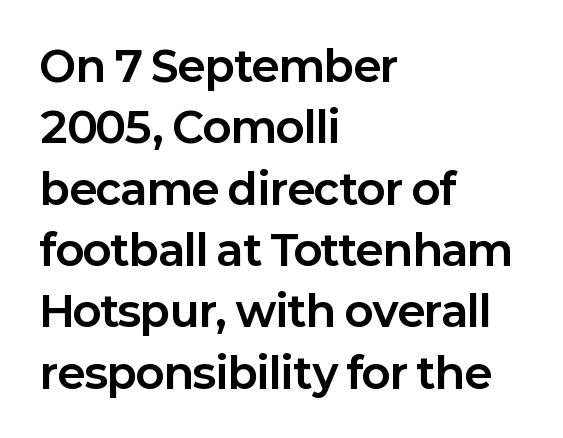
Q: Is the text bold? A: Yes.
Q: Is the text italic (slanted)? A: No, it is upright.
Q: Is the typeface a serif or a sans-serif typeface? A: Sans-serif.
Q: Is the text underlined? A: No.
Q: How is the paragraph aligned? A: Left-aligned.
Q: Is the spacing between letters normal or unusually wide? A: Normal.
Q: Is the spacing between lines tight, normal or loose? A: Normal.
Q: Width (condensed, normal, or wide)? A: Normal.
Q: Stroke contrast? A: Low.
Q: x-height? A: Medium.
Q: Monospaced? A: No.
